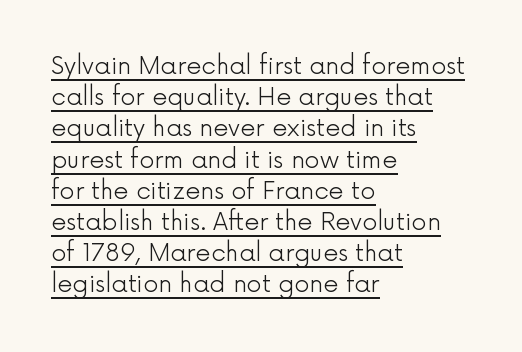
{"italic": "no", "bold": "no", "underline": "yes", "align": "left", "line_spacing": "normal", "line_spacing_ratio": 1.3, "letter_spacing": "normal", "letter_spacing_em": 0.0, "glyph_px": 24}
